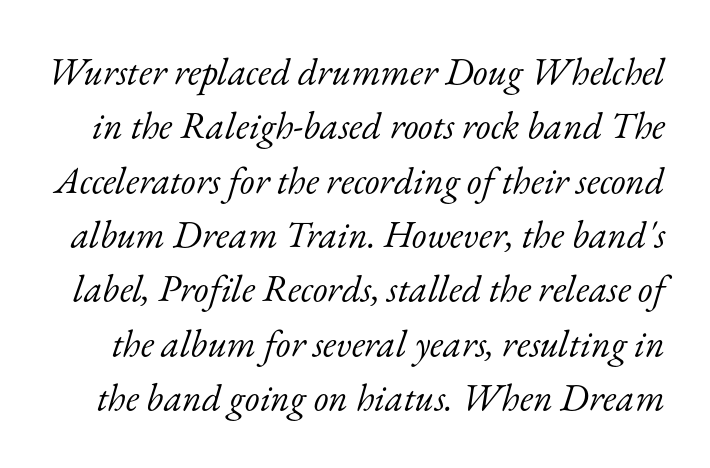
{"serif": "yes", "italic": "yes", "lean": "right", "slant_degrees": 17, "bold": "no", "weight": "light", "width": "normal", "stroke_contrast": "low", "x_height": "small", "monospaced": "no", "underline": "no", "line_spacing": "normal", "line_spacing_ratio": 1.43, "letter_spacing": "normal", "letter_spacing_em": 0.0, "glyph_px": 38}
